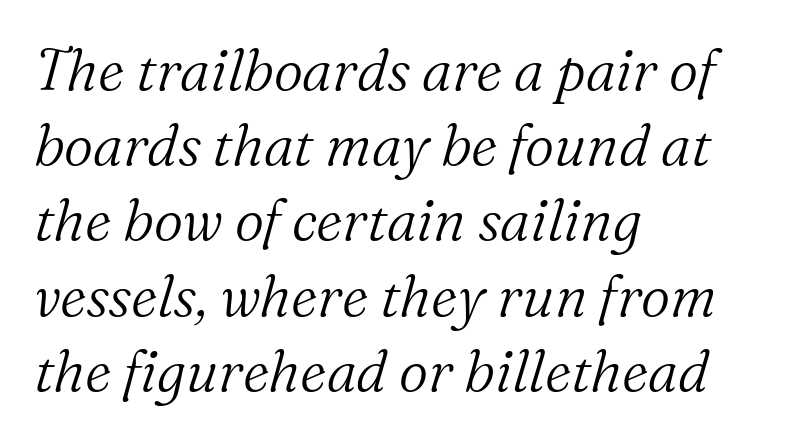
The image shows 57 px light serif type, italic (leaning right); set left-aligned, normal line spacing (1.32x), normal letter spacing, not underlined; medium stroke contrast and a medium x-height.
